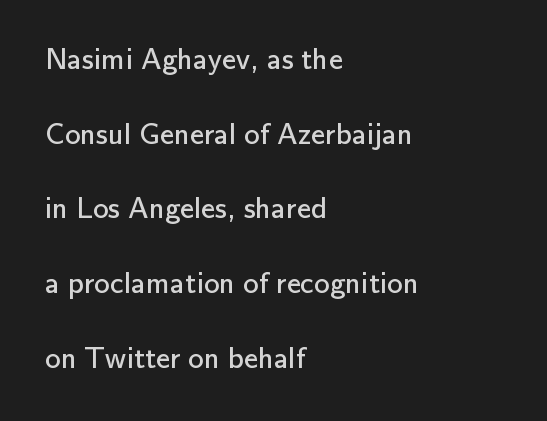
Q: Is the text bold? A: No.
Q: Is the text italic (slanted)? A: No, it is upright.
Q: Is the typeface a serif or a sans-serif typeface? A: Sans-serif.
Q: Is the text underlined? A: No.
Q: How is the paragraph aligned? A: Left-aligned.
Q: Is the spacing between letters normal or unusually wide? A: Normal.
Q: Is the spacing between lines tight, normal or loose? A: Loose.
Q: Width (condensed, normal, or wide)? A: Normal.
Q: Stroke contrast? A: Low.
Q: x-height? A: Small.
Q: Monospaced? A: No.
